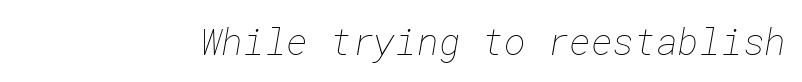
{"bold": "no", "weight": "thin", "width": "normal", "stroke_contrast": "low", "x_height": "medium", "underline": "no", "letter_spacing": "normal", "letter_spacing_em": 0.0, "glyph_px": 37}
